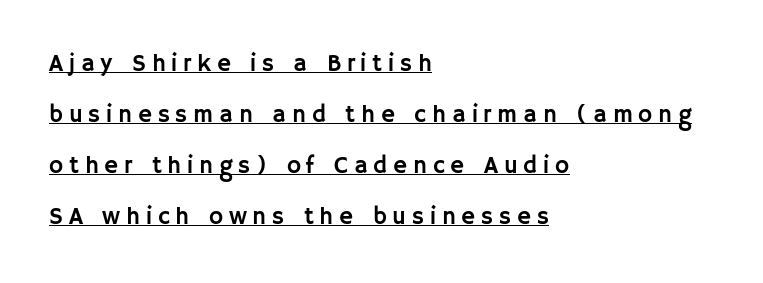
Q: Is the text italic (slanted)? A: No, it is upright.
Q: Is the text underlined? A: Yes.
Q: How is the paragraph aligned? A: Left-aligned.
Q: Is the spacing between letters normal or unusually wide? A: Unusually wide.
Q: Is the spacing between lines tight, normal or loose? A: Loose.
